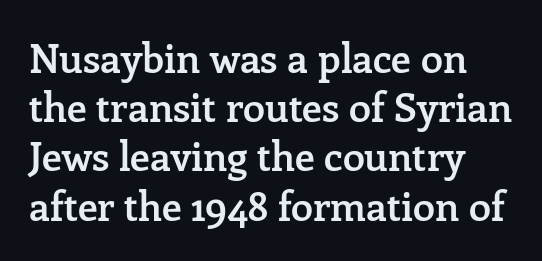
{"serif": "yes", "italic": "no", "bold": "semi", "weight": "semibold", "width": "normal", "stroke_contrast": "low", "x_height": "medium", "monospaced": "no", "underline": "no", "line_spacing_ratio": 1.23, "letter_spacing": "normal", "letter_spacing_em": 0.0, "glyph_px": 40}
